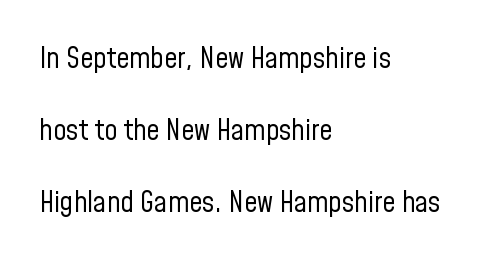
Airy leading. Here the designer chose a conventional face with non-uniform glyph widths. Italic? Not at all — the glyphs are vertical. A bare baseline throughout the passage. Line beginnings align vertically; line endings do not.
